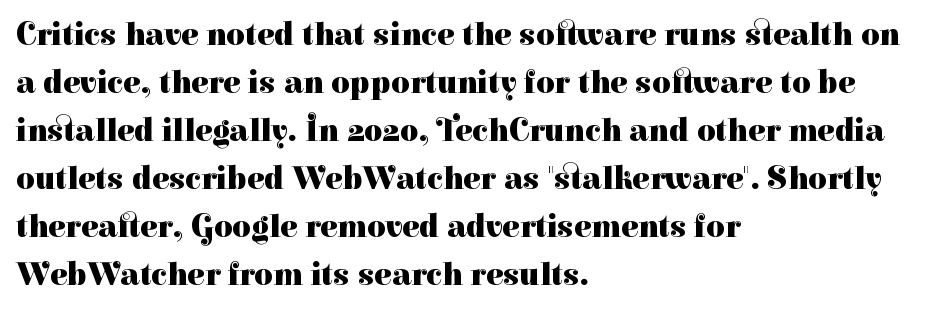
{"serif": "yes", "italic": "no", "bold": "yes", "weight": "heavy", "width": "normal", "stroke_contrast": "high", "x_height": "medium", "monospaced": "no", "underline": "no", "align": "left", "line_spacing": "normal", "line_spacing_ratio": 1.5, "letter_spacing": "normal", "letter_spacing_em": 0.0, "glyph_px": 32}
